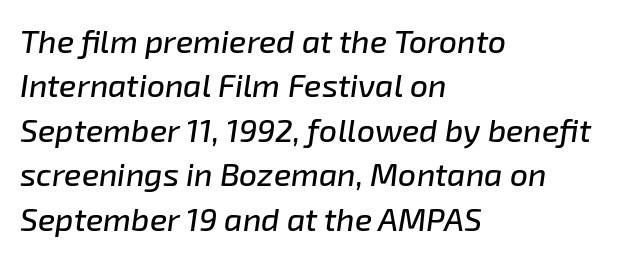
Q: Is the text italic (slanted)? A: Yes, it leans right by about 8 degrees.
Q: Is the text underlined? A: No.
Q: How is the paragraph aligned? A: Left-aligned.
Q: Is the spacing between letters normal or unusually wide? A: Normal.
Q: Is the spacing between lines tight, normal or loose? A: Normal.
Q: Width (condensed, normal, or wide)? A: Normal.
Q: Stroke contrast? A: Low.
Q: x-height? A: Medium.
Q: Monospaced? A: No.
